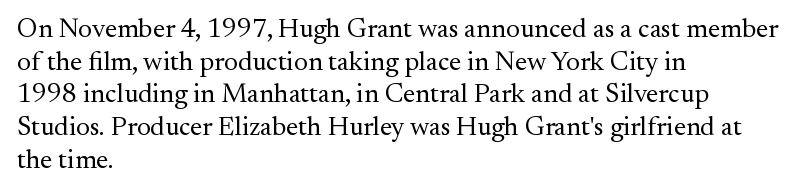
{"italic": "no", "bold": "no", "underline": "no", "align": "left", "line_spacing_ratio": 1.21, "letter_spacing": "normal", "letter_spacing_em": 0.0, "glyph_px": 27}
